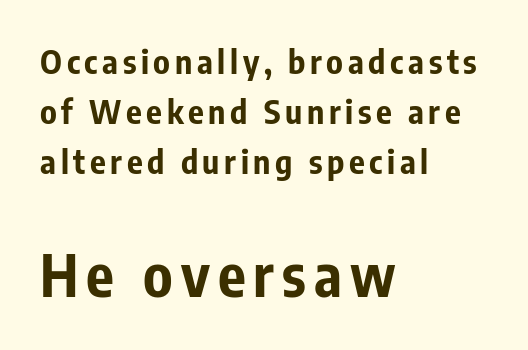
{"serif": "no", "italic": "no", "bold": "yes", "weight": "bold", "width": "condensed", "stroke_contrast": "low", "x_height": "medium", "monospaced": "no", "underline": "no", "align": "left", "line_spacing": "normal", "line_spacing_ratio": 1.52, "larger_block": "second", "size_ratio": 1.76, "glyph_px": 58}
